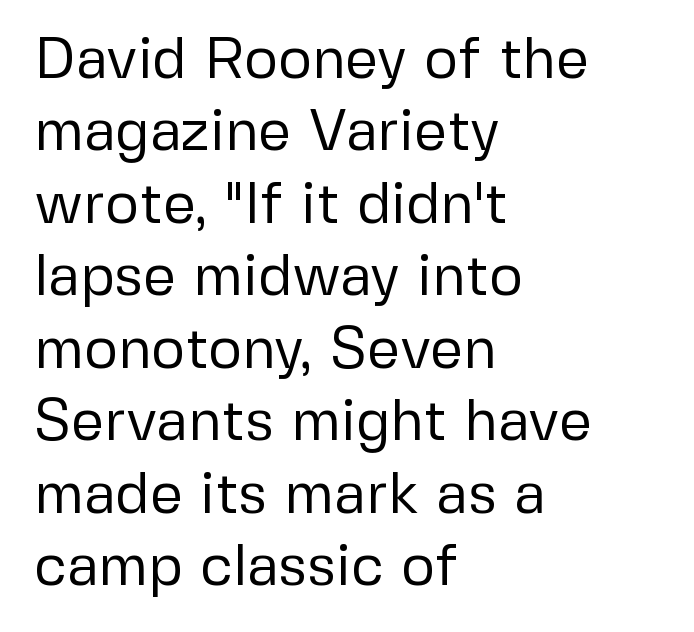
{"serif": "no", "italic": "no", "bold": "no", "weight": "regular", "width": "normal", "stroke_contrast": "low", "x_height": "medium", "monospaced": "no", "underline": "no", "align": "left", "line_spacing": "normal", "line_spacing_ratio": 1.25, "letter_spacing": "normal", "letter_spacing_em": 0.0, "glyph_px": 58}
